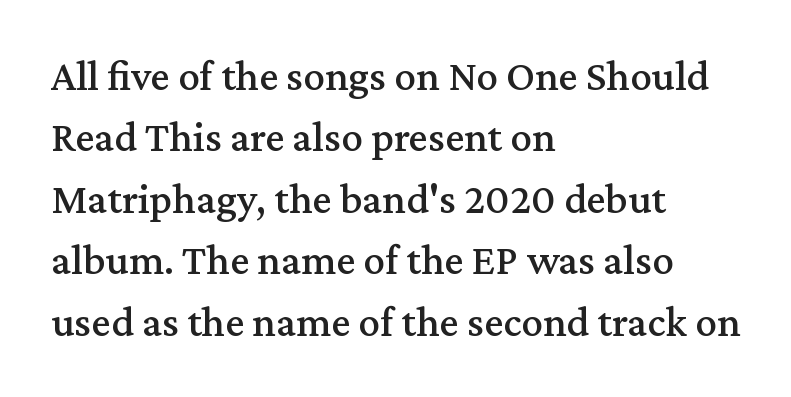
Q: Is the text italic (slanted)? A: No, it is upright.
Q: Is the typeface a serif or a sans-serif typeface? A: Serif.
Q: Is the text underlined? A: No.
Q: How is the paragraph aligned? A: Left-aligned.
Q: Is the spacing between letters normal or unusually wide? A: Normal.
Q: Is the spacing between lines tight, normal or loose? A: Normal.
Q: Width (condensed, normal, or wide)? A: Normal.
Q: Stroke contrast? A: Medium.
Q: x-height? A: Medium.
Q: Monospaced? A: No.
